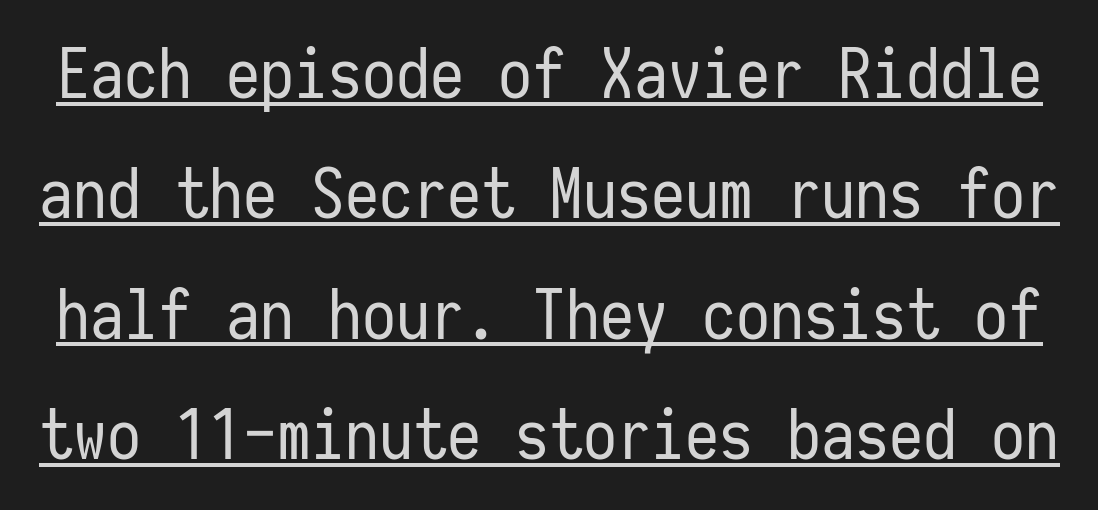
The image shows 68 px regular-weight, condensed sans-serif type, upright, monospaced; set line spacing 1.77x, normal letter spacing, underlined; low stroke contrast and a medium x-height.
